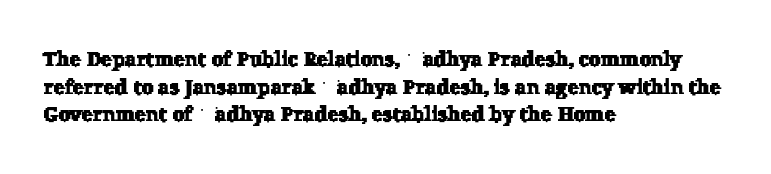
The image shows 21 px text type; set left-aligned, normal line spacing (1.32x), normal letter spacing, not underlined.
